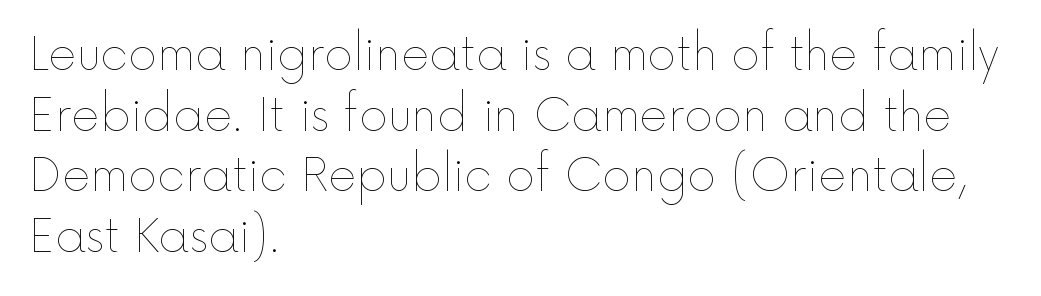
{"italic": "no", "bold": "no", "weight": "thin", "width": "normal", "x_height": "medium", "monospaced": "no", "underline": "no", "align": "left", "line_spacing": "normal", "line_spacing_ratio": 1.38, "letter_spacing": "normal", "letter_spacing_em": 0.0, "glyph_px": 44}
